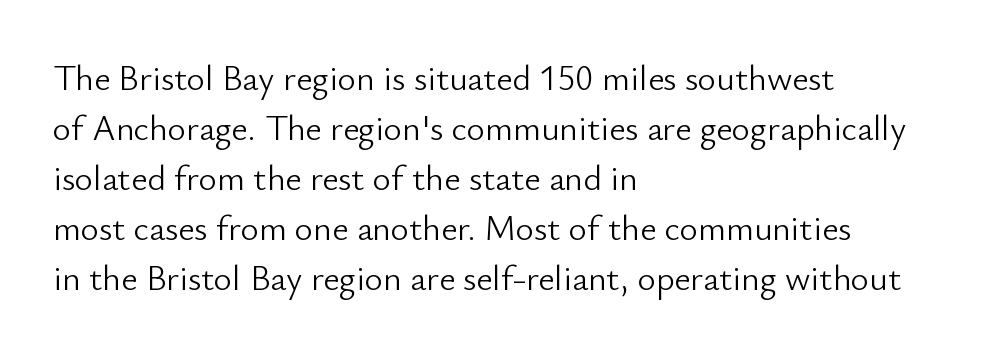
{"serif": "no", "italic": "no", "bold": "no", "weight": "light", "width": "normal", "stroke_contrast": "low", "x_height": "small", "monospaced": "no", "underline": "no", "align": "left", "line_spacing": "normal", "line_spacing_ratio": 1.43, "letter_spacing": "normal", "letter_spacing_em": 0.0, "glyph_px": 35}
